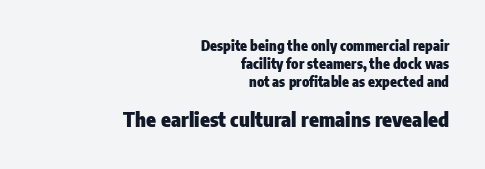
The image shows 20 px bold type, upright; set right-aligned, normal line spacing (1.29x), normal letter spacing, not underlined; the second (bottom) block is 1.43x larger.
